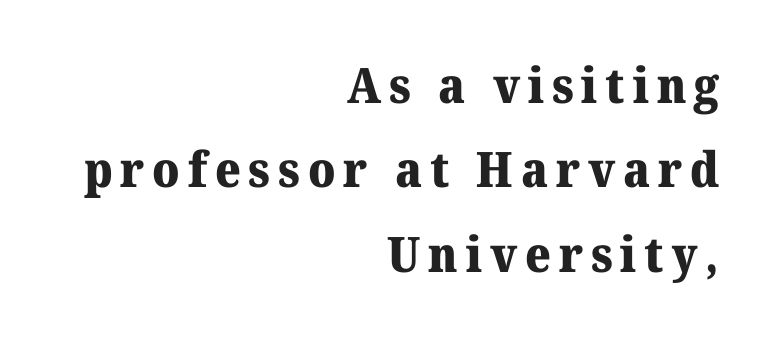
{"serif": "yes", "italic": "no", "bold": "yes", "weight": "heavy", "width": "normal", "stroke_contrast": "medium", "x_height": "medium", "monospaced": "no", "underline": "no", "align": "right", "line_spacing_ratio": 1.72, "glyph_px": 49}
